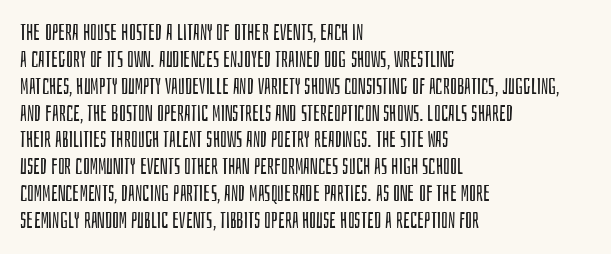
Q: Is the text bold? A: No.
Q: Is the text italic (slanted)? A: No, it is upright.
Q: Is the text underlined? A: No.
Q: How is the paragraph aligned? A: Left-aligned.
Q: Is the spacing between letters normal or unusually wide? A: Normal.
